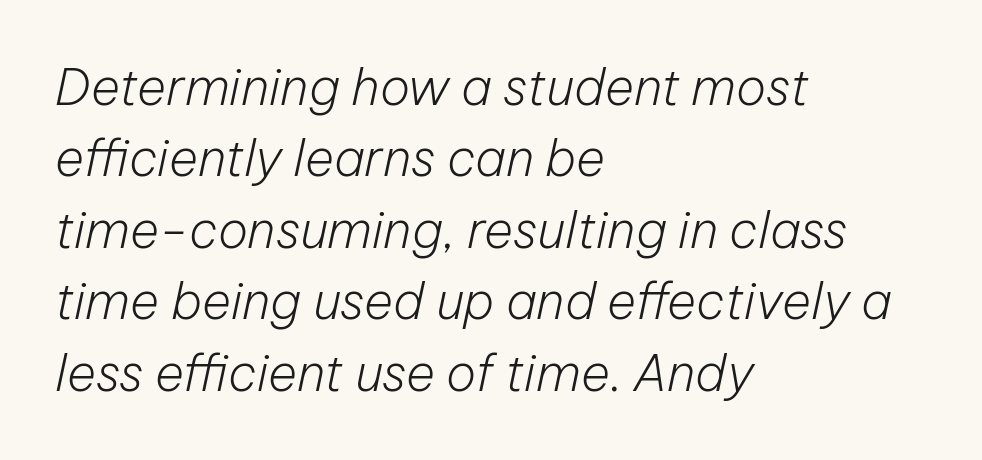
The image shows 50 px light type, italic (leaning right); set left-aligned, normal line spacing (1.43x), normal letter spacing, not underlined; low stroke contrast and a medium x-height.
